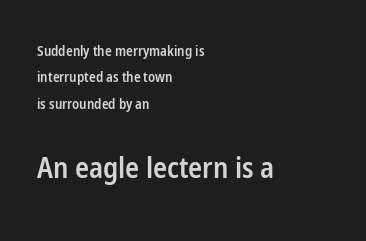
Q: Is the text bold? A: Semi-bold.
Q: Is the text italic (slanted)? A: No, it is upright.
Q: Is the typeface a serif or a sans-serif typeface? A: Sans-serif.
Q: Is the text underlined? A: No.
Q: How is the paragraph aligned? A: Left-aligned.
Q: Is the spacing between letters normal or unusually wide? A: Normal.
Q: Which block of text is set in a larger size, the first (top) or the second (bottom)? A: The second (bottom) one.
Q: Width (condensed, normal, or wide)? A: Condensed.
Q: Stroke contrast? A: Low.
Q: x-height? A: Medium.
Q: Monospaced? A: No.
